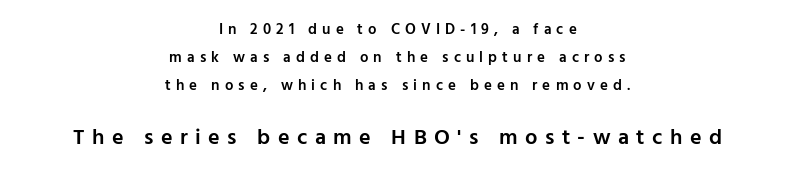
Q: Is the text bold? A: Semi-bold.
Q: Is the text italic (slanted)? A: No, it is upright.
Q: Is the text underlined? A: No.
Q: How is the paragraph aligned? A: Centered.
Q: Is the spacing between letters normal or unusually wide? A: Unusually wide.
Q: Which block of text is set in a larger size, the first (top) or the second (bottom)? A: The second (bottom) one.
